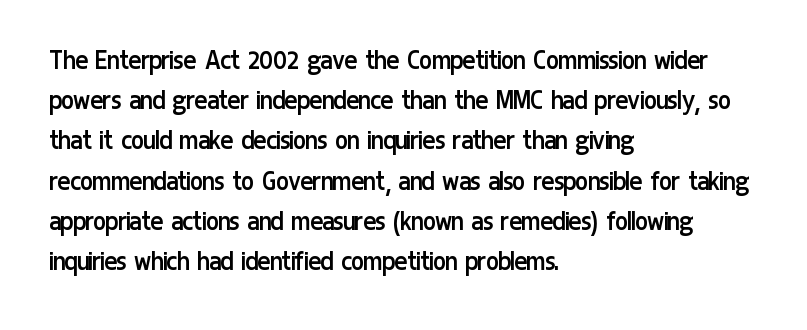
The image shows 30 px regular-weight, condensed sans-serif type, upright; set left-aligned, normal line spacing (1.34x), normal letter spacing, not underlined; low stroke contrast and a medium x-height.
